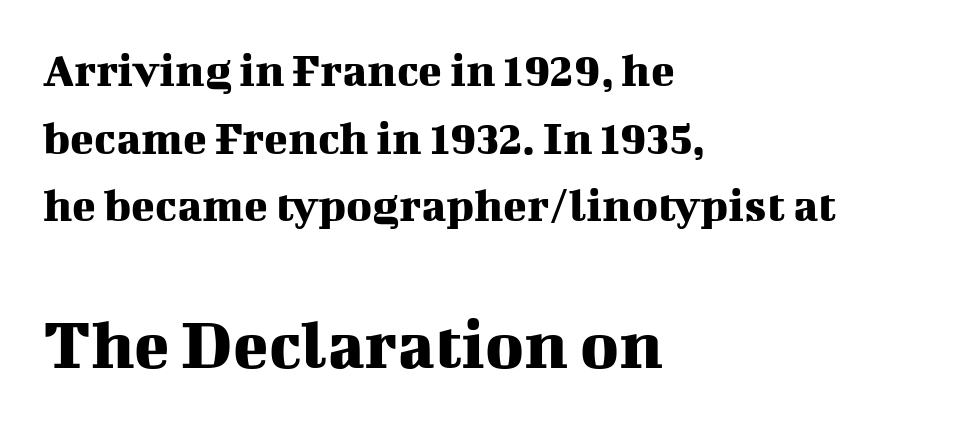
Q: Is the text italic (slanted)? A: No, it is upright.
Q: Is the typeface a serif or a sans-serif typeface? A: Serif.
Q: Is the text underlined? A: No.
Q: How is the paragraph aligned? A: Left-aligned.
Q: Is the spacing between letters normal or unusually wide? A: Normal.
Q: Is the spacing between lines tight, normal or loose? A: Normal.
Q: Which block of text is set in a larger size, the first (top) or the second (bottom)? A: The second (bottom) one.
Q: Width (condensed, normal, or wide)? A: Normal.
Q: Stroke contrast? A: Medium.
Q: x-height? A: Medium.
Q: Monospaced? A: No.
